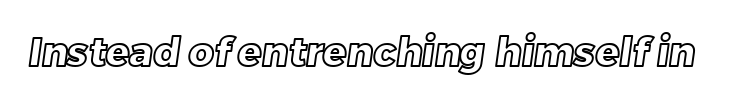
Q: Is the text underlined? A: No.
Q: Is the spacing between letters normal or unusually wide? A: Normal.
Q: Width (condensed, normal, or wide)? A: Normal.
Q: x-height? A: Large.
Q: Monospaced? A: No.
